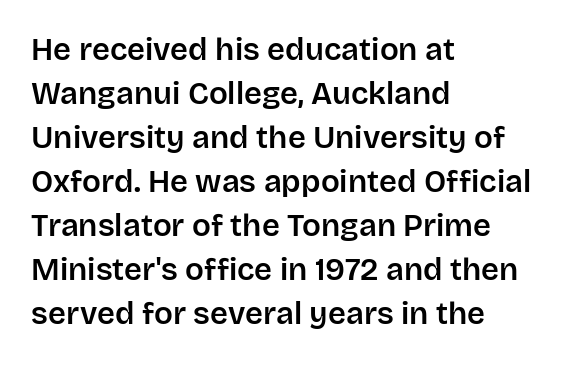
The image shows 31 px sans-serif type, upright; set left-aligned, normal line spacing (1.42x), normal letter spacing, not underlined; low stroke contrast and a large x-height.
